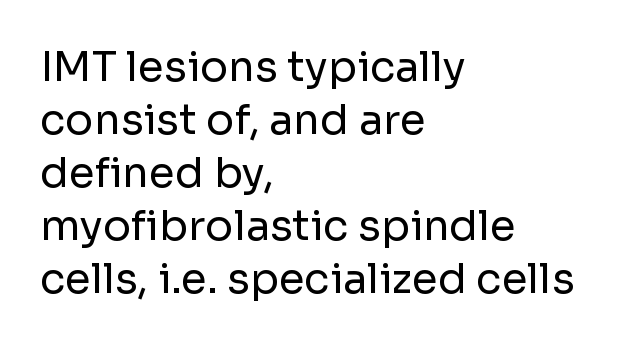
The image shows 42 px regular-weight sans-serif type, upright; set left-aligned, normal line spacing (1.26x), normal letter spacing, not underlined; low stroke contrast and a medium x-height.
